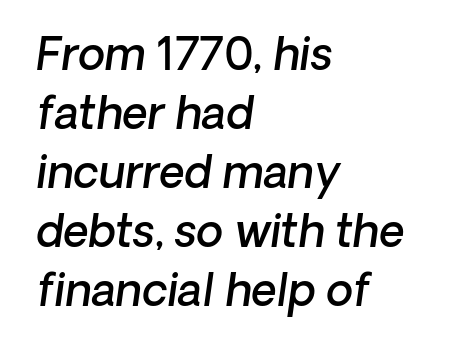
Each letter keeps its own natural width here, so spacing adapts to shape. Rule under the text: the space is simply empty. To sum up the face: it is a sans, with no serifs. Each line starts at the same left margin while the right side varies. On the weight axis this lands at semibold, roughly 600. A typesetter would call this leading conventional body-copy spacing.
